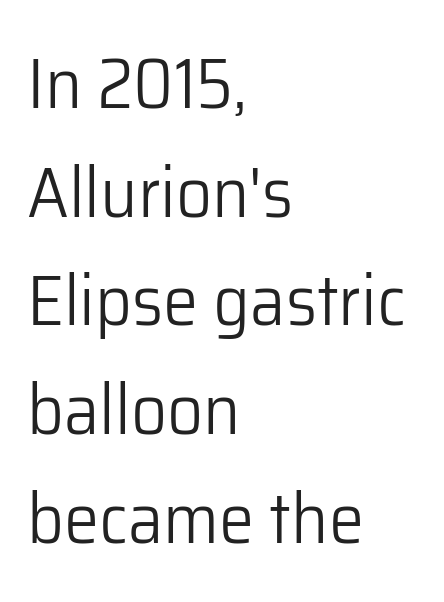
{"serif": "no", "italic": "no", "bold": "no", "weight": "light", "width": "normal", "stroke_contrast": "low", "x_height": "medium", "monospaced": "no", "underline": "no", "align": "left", "line_spacing": "normal", "line_spacing_ratio": 1.53, "letter_spacing": "normal", "letter_spacing_em": 0.0, "glyph_px": 71}
